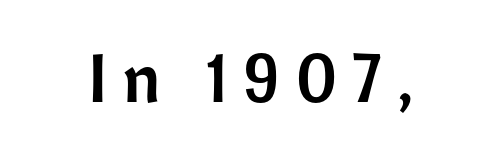
The space directly below the letters is spotless. Honestly, the letter spacing is so wide it's the main thing you notice. The lettering holds an erect, upright posture throughout. Varying glyph widths throughout — classic text-font behaviour.
